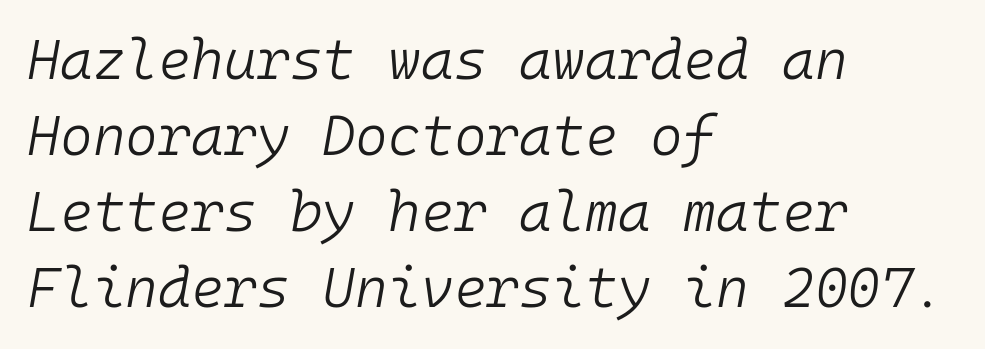
The image shows 56 px light type, italic (leaning right), monospaced; set left-aligned, normal line spacing (1.36x), normal letter spacing, not underlined; low stroke contrast and a medium x-height.
